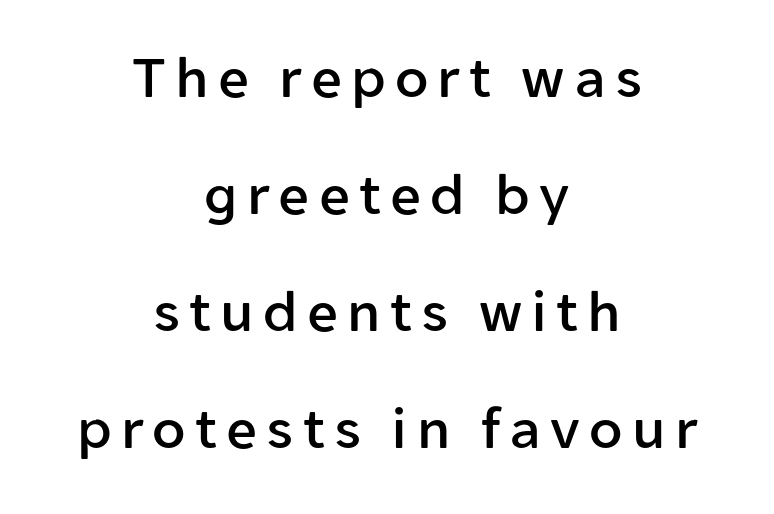
The image shows 61 px sans-serif type, upright; set centered, loose line spacing (1.92x), not underlined; low stroke contrast and a medium x-height.
